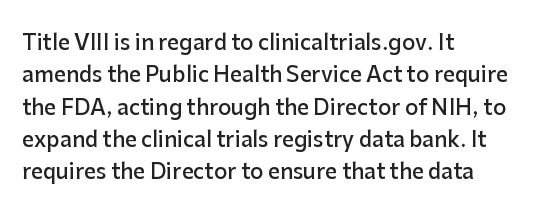
{"italic": "no", "bold": "semi", "underline": "no", "align": "left", "line_spacing": "normal", "line_spacing_ratio": 1.54, "letter_spacing": "normal", "letter_spacing_em": 0.0, "glyph_px": 21}
